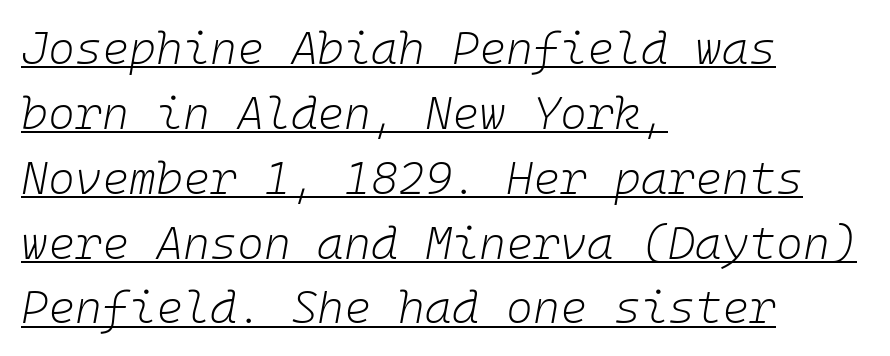
Q: Is the text bold? A: No.
Q: Is the text italic (slanted)? A: Yes, it leans right by about 10 degrees.
Q: Is the text underlined? A: Yes.
Q: How is the paragraph aligned? A: Left-aligned.
Q: Is the spacing between letters normal or unusually wide? A: Normal.
Q: Is the spacing between lines tight, normal or loose? A: Normal.
Q: Width (condensed, normal, or wide)? A: Normal.
Q: Stroke contrast? A: Low.
Q: x-height? A: Medium.
Q: Monospaced? A: Yes.
